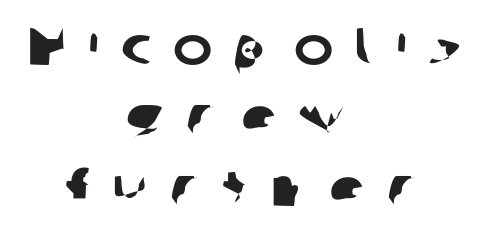
{"serif": "no", "width": "normal", "stroke_contrast": "low", "x_height": "medium", "monospaced": "no", "underline": "no", "align": "center", "line_spacing": "normal", "line_spacing_ratio": 1.33, "letter_spacing": "wide", "letter_spacing_em": 0.4, "glyph_px": 53}
